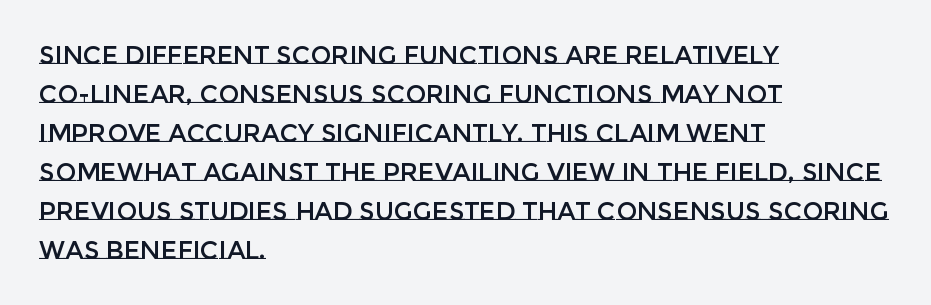
{"italic": "no", "underline": "no", "align": "left", "line_spacing": "normal", "line_spacing_ratio": 1.56, "letter_spacing": "normal", "letter_spacing_em": 0.0, "glyph_px": 25}
